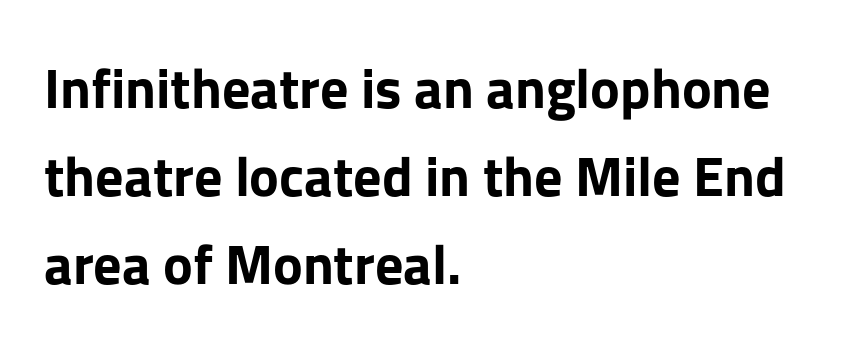
The image shows 56 px bold sans-serif type, upright; set left-aligned, normal line spacing (1.57x), normal letter spacing, not underlined; low stroke contrast and a medium x-height.
